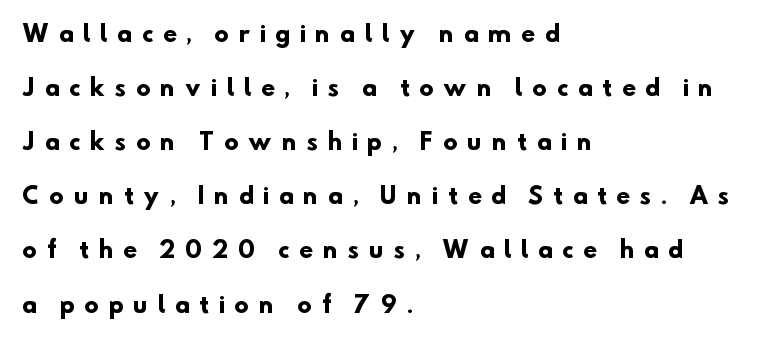
Q: Is the text bold? A: Yes.
Q: Is the text underlined? A: No.
Q: How is the paragraph aligned? A: Left-aligned.
Q: Is the spacing between letters normal or unusually wide? A: Unusually wide.
Q: Is the spacing between lines tight, normal or loose? A: Loose.
